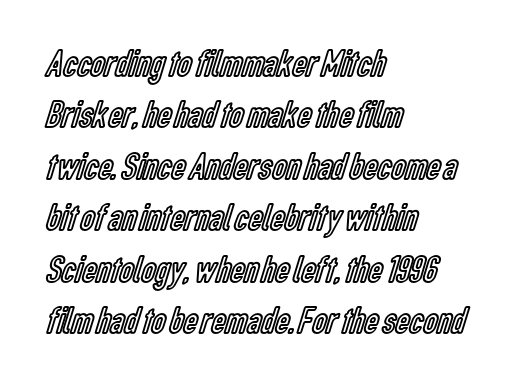
Compared with typical paragraphs, the rows here are spaced about the same. Check the space under the baseline: it is left empty. Which margin do the lines hug? The left one — the right edge is uneven. Varying glyph widths throughout — classic text-font behaviour. The horizontal fit of the characters is conventional and even.
